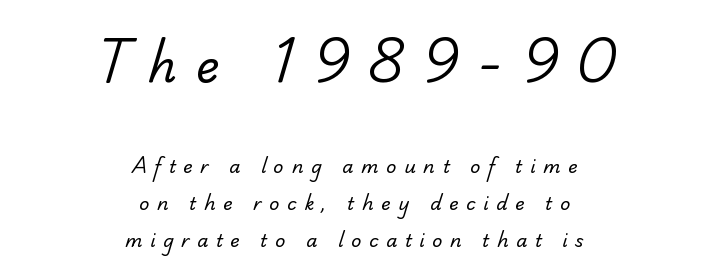
{"serif": "no", "bold": "no", "weight": "regular", "width": "normal", "stroke_contrast": "low", "x_height": "small", "monospaced": "no", "underline": "no", "align": "center", "line_spacing": "loose", "line_spacing_ratio": 2.08, "letter_spacing": "wide", "letter_spacing_em": 0.42, "larger_block": "first", "size_ratio": 2.5, "glyph_px": 45}
